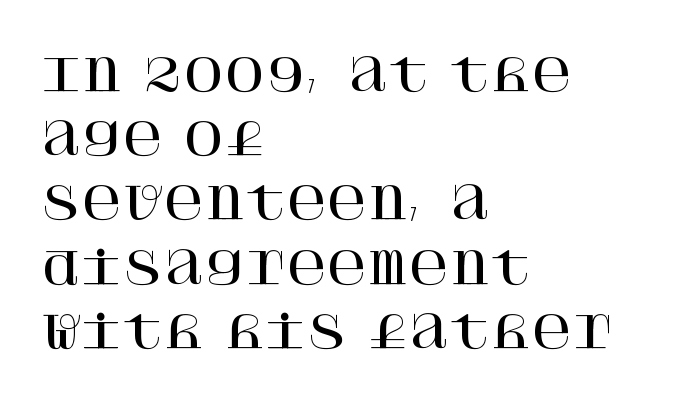
The image shows 44 px serif type, upright; set left-aligned, normal line spacing (1.46x), normal letter spacing, not underlined; high stroke contrast and a large x-height.
